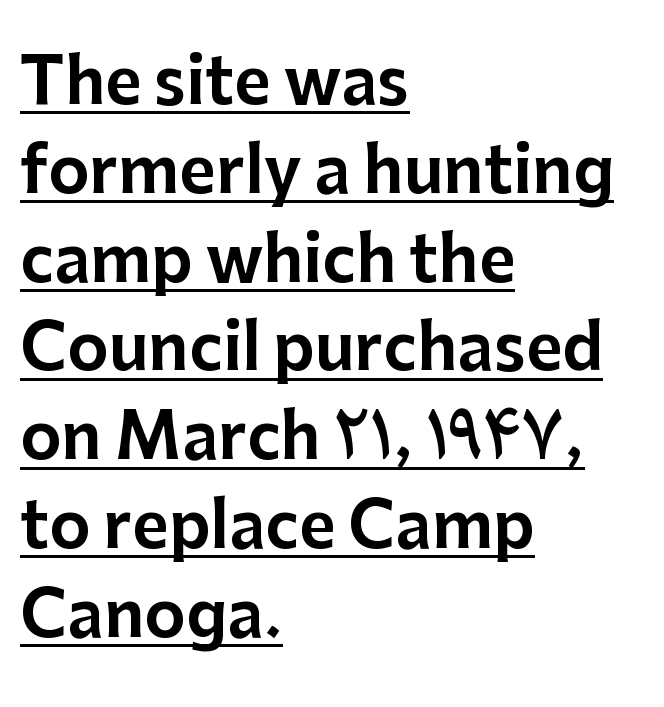
{"serif": "no", "italic": "no", "width": "normal", "stroke_contrast": "low", "x_height": "medium", "monospaced": "no", "underline": "yes", "align": "left", "line_spacing": "normal", "line_spacing_ratio": 1.41, "letter_spacing": "normal", "letter_spacing_em": 0.0, "glyph_px": 63}
